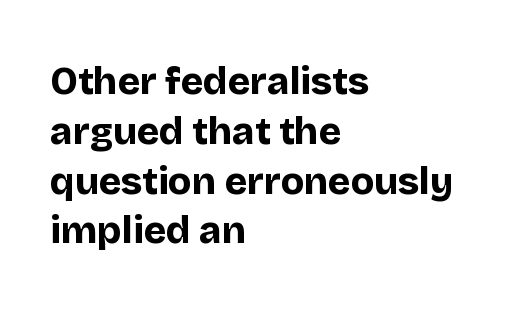
Regular leading. If you drew a line through each stem, it would be perfectly vertical. Rule under the text: the space is simply empty. The lines are quadded left.
